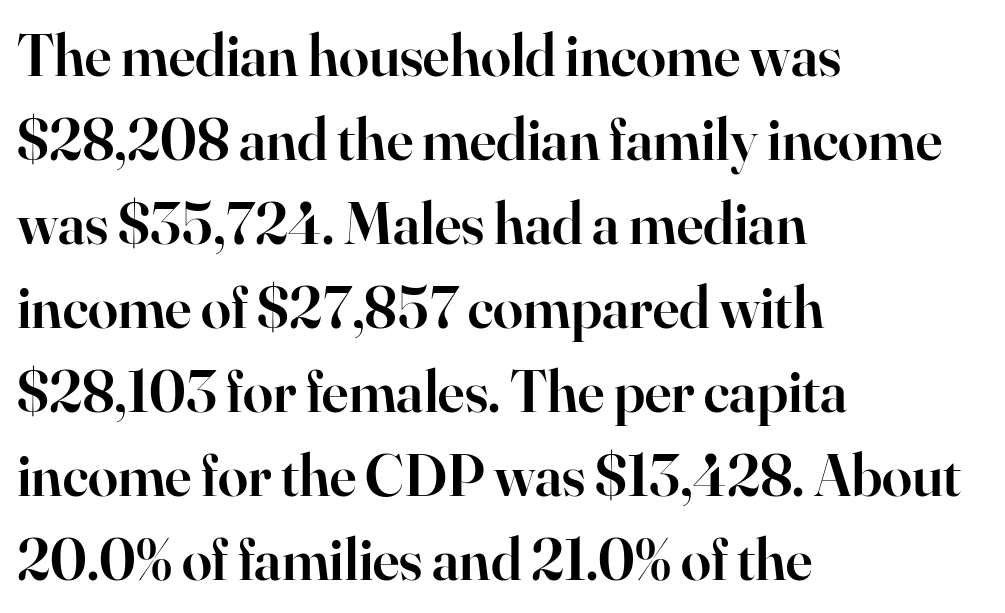
Q: Is the text bold? A: Semi-bold.
Q: Is the text italic (slanted)? A: No, it is upright.
Q: Is the typeface a serif or a sans-serif typeface? A: Serif.
Q: Is the text underlined? A: No.
Q: How is the paragraph aligned? A: Left-aligned.
Q: Is the spacing between letters normal or unusually wide? A: Normal.
Q: Is the spacing between lines tight, normal or loose? A: Normal.
Q: Width (condensed, normal, or wide)? A: Normal.
Q: Stroke contrast? A: High.
Q: x-height? A: Small.
Q: Monospaced? A: No.
